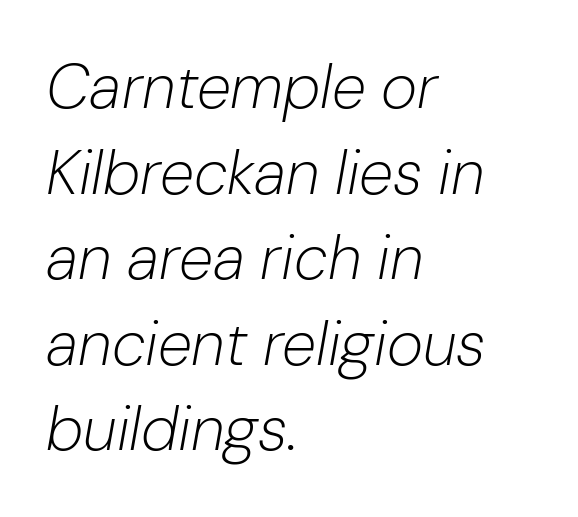
{"italic": "yes", "lean": "right", "slant_degrees": 10, "bold": "no", "weight": "light", "width": "normal", "stroke_contrast": "low", "x_height": "medium", "monospaced": "no", "underline": "no", "align": "left", "line_spacing": "normal", "line_spacing_ratio": 1.38, "letter_spacing": "normal", "letter_spacing_em": 0.0, "glyph_px": 62}
